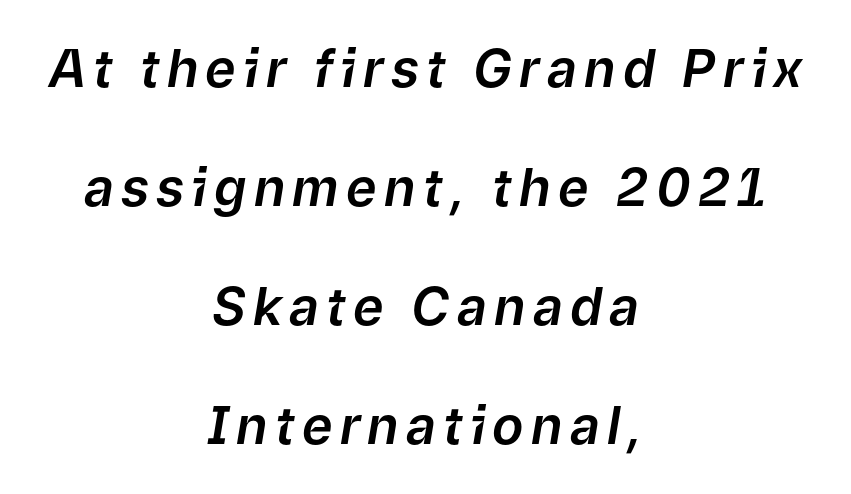
One-word summary of the alignment: center. There's an unmistakable incline to the writing here. The passage shown is typed in a proportional face where columns would drift. Check the space under the baseline: it is left empty. A typesetter would call this leading open, well beyond the default.
